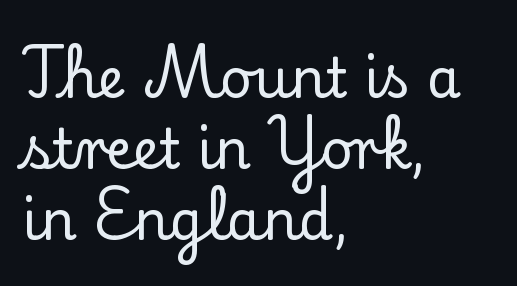
Q: Is the text italic (slanted)? A: No, it is upright.
Q: Is the typeface a serif or a sans-serif typeface? A: Serif.
Q: Is the text underlined? A: No.
Q: How is the paragraph aligned? A: Left-aligned.
Q: Is the spacing between letters normal or unusually wide? A: Normal.
Q: Is the spacing between lines tight, normal or loose? A: Normal.
Q: Width (condensed, normal, or wide)? A: Normal.
Q: Stroke contrast? A: Low.
Q: x-height? A: Small.
Q: Monospaced? A: No.
